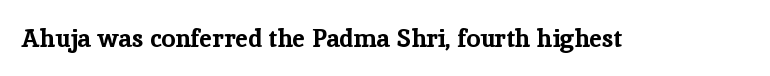
Q: Is the text bold? A: Yes.
Q: Is the text italic (slanted)? A: No, it is upright.
Q: Is the text underlined? A: No.
Q: Is the spacing between letters normal or unusually wide? A: Normal.
